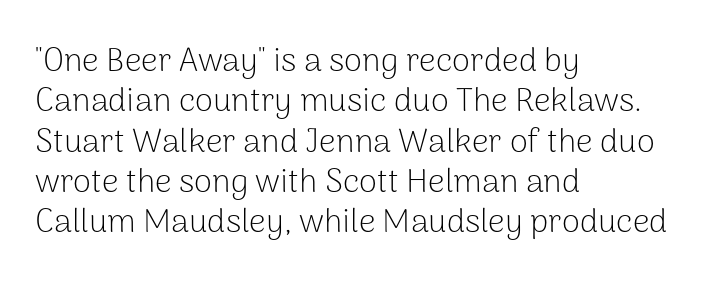
The image shows 33 px light sans-serif type, upright; set left-aligned, line spacing 1.22x, normal letter spacing, not underlined; low stroke contrast and a medium x-height.
